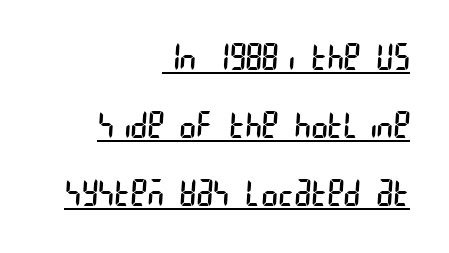
{"serif": "no", "bold": "no", "weight": "regular", "width": "condensed", "stroke_contrast": "low", "x_height": "large", "underline": "yes", "align": "right", "line_spacing": "loose", "line_spacing_ratio": 1.94, "letter_spacing": "normal", "letter_spacing_em": 0.0, "glyph_px": 35}
